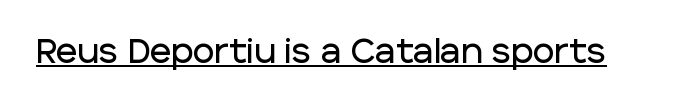
{"serif": "no", "italic": "no", "width": "normal", "stroke_contrast": "low", "x_height": "large", "monospaced": "no", "underline": "yes", "letter_spacing": "normal", "letter_spacing_em": 0.0, "glyph_px": 33}
